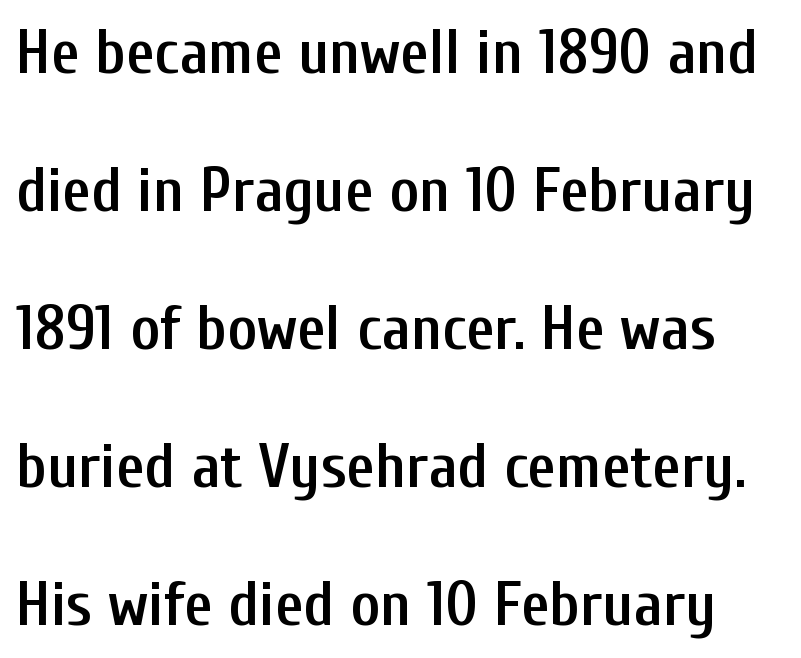
The image shows 63 px semibold, condensed sans-serif type, upright; set loose line spacing (2.19x), normal letter spacing, not underlined; low stroke contrast and a medium x-height.
